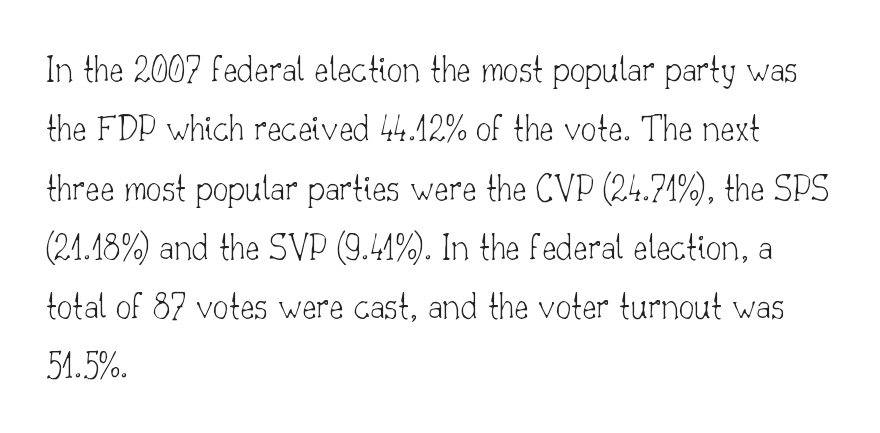
Q: Is the text bold? A: No.
Q: Is the text italic (slanted)? A: No, it is upright.
Q: Is the typeface a serif or a sans-serif typeface? A: Serif.
Q: Is the text underlined? A: No.
Q: How is the paragraph aligned? A: Left-aligned.
Q: Is the spacing between letters normal or unusually wide? A: Normal.
Q: Is the spacing between lines tight, normal or loose? A: Normal.
Q: Width (condensed, normal, or wide)? A: Normal.
Q: Stroke contrast? A: Low.
Q: x-height? A: Small.
Q: Monospaced? A: No.
